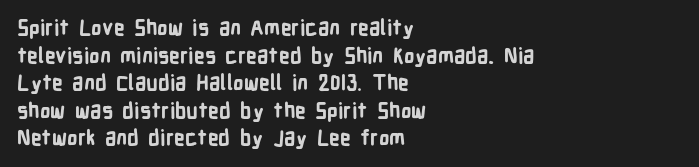
Normally led — the rows are evenly, conventionally spaced. Caption: standard tracking, unaltered. Check the space under the baseline: it is left empty. This sample is left-justified, so line endings fall wherever the words run out. These lines were composed using upright roman letters.
